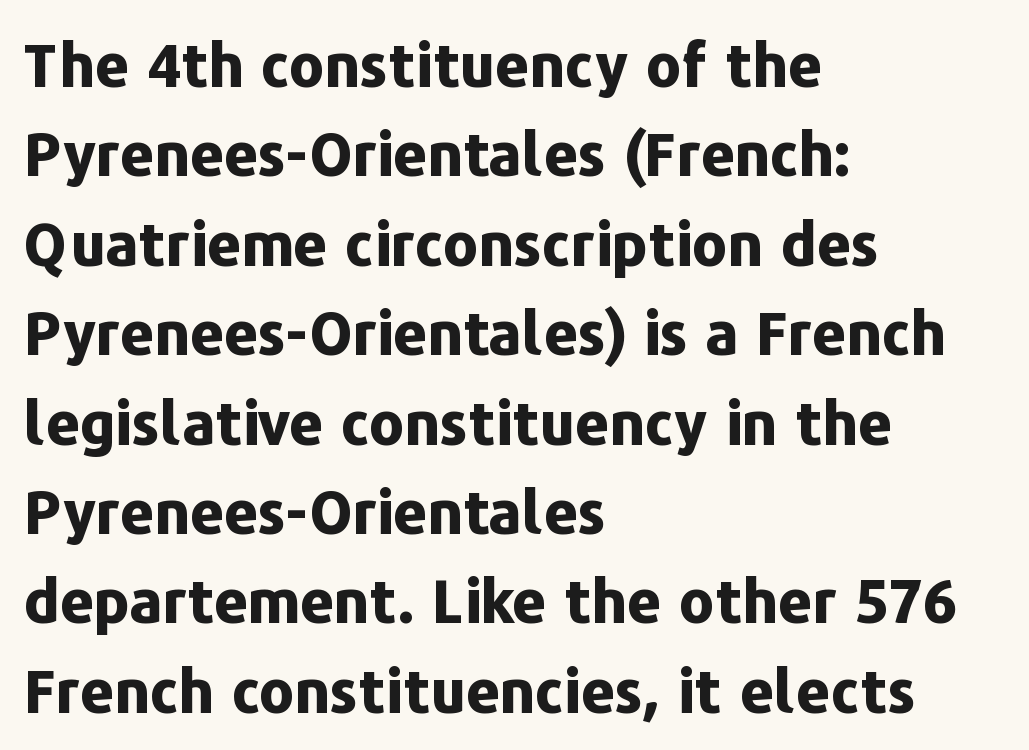
The image shows 60 px bold sans-serif type, upright; set left-aligned, normal line spacing (1.49x), normal letter spacing, not underlined; low stroke contrast and a medium x-height.
